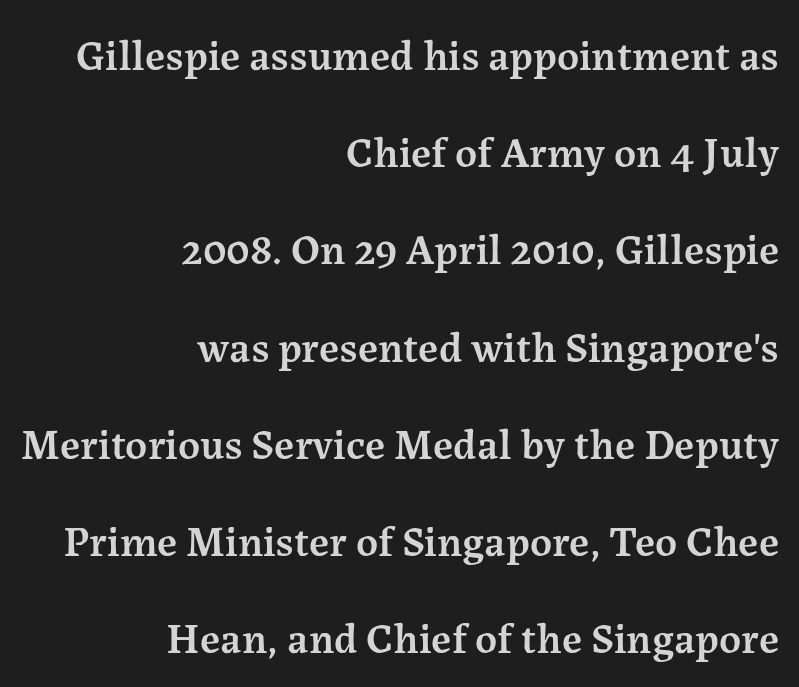
Q: Is the text bold? A: Semi-bold.
Q: Is the text italic (slanted)? A: No, it is upright.
Q: Is the typeface a serif or a sans-serif typeface? A: Serif.
Q: Is the text underlined? A: No.
Q: How is the paragraph aligned? A: Right-aligned.
Q: Is the spacing between letters normal or unusually wide? A: Normal.
Q: Is the spacing between lines tight, normal or loose? A: Loose.
Q: Width (condensed, normal, or wide)? A: Normal.
Q: Stroke contrast? A: Medium.
Q: x-height? A: Medium.
Q: Monospaced? A: No.
